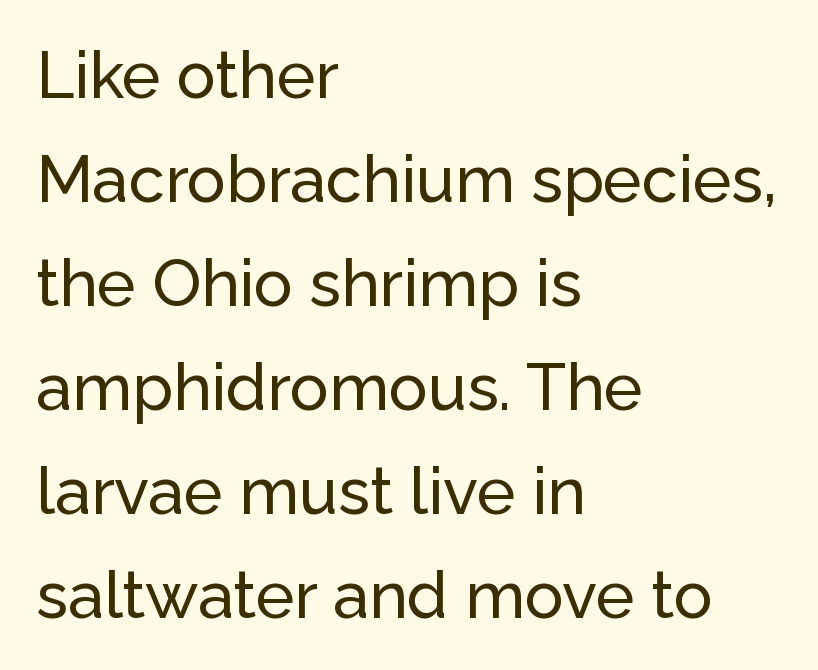
The image shows 65 px sans-serif type, upright; set left-aligned, normal line spacing (1.6x), normal letter spacing, not underlined; low stroke contrast and a medium x-height.
